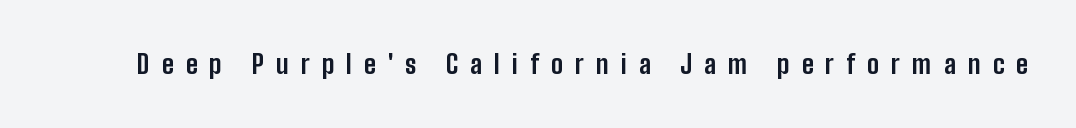
{"italic": "no", "bold": "yes", "underline": "no", "letter_spacing": "wide", "letter_spacing_em": 0.46, "glyph_px": 26}
